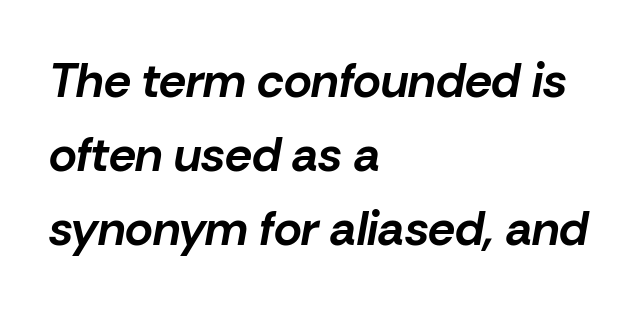
Q: Is the text bold? A: Yes.
Q: Is the text italic (slanted)? A: Yes, it leans right by about 10 degrees.
Q: Is the text underlined? A: No.
Q: How is the paragraph aligned? A: Left-aligned.
Q: Is the spacing between letters normal or unusually wide? A: Normal.
Q: Is the spacing between lines tight, normal or loose? A: Normal.
Q: Width (condensed, normal, or wide)? A: Normal.
Q: Stroke contrast? A: Low.
Q: x-height? A: Medium.
Q: Monospaced? A: No.
